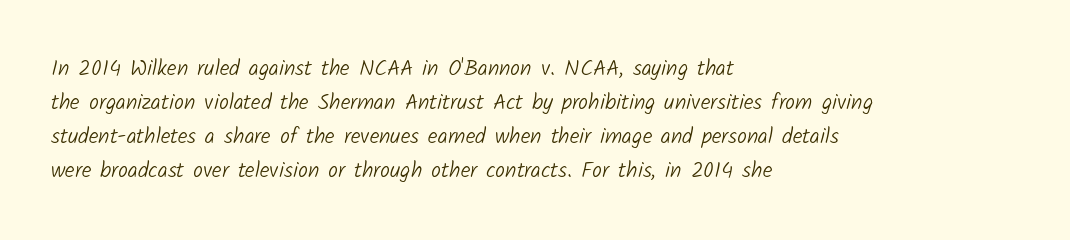
The font sits on the lighter half of the weight spectrum, regular included. Default kerning and tracking; the words read as compact shapes. The vertical gap from one line to the next is medium. Caption: multi-line text, flush left, ragged right. The glyphs are unaccompanied by any horizontal stroke below them.
